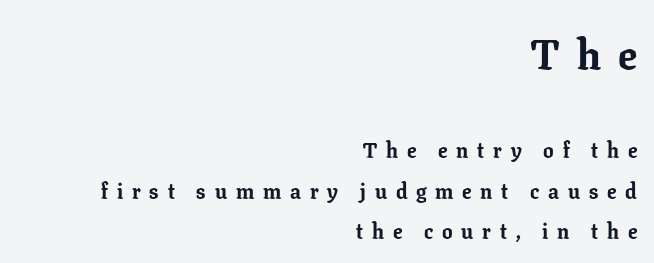
{"serif": "yes", "italic": "no", "bold": "yes", "weight": "bold", "width": "normal", "stroke_contrast": "low", "x_height": "medium", "monospaced": "no", "underline": "no", "align": "right", "line_spacing": "loose", "line_spacing_ratio": 1.92, "letter_spacing": "wide", "letter_spacing_em": 0.42, "larger_block": "first", "size_ratio": 2.0, "glyph_px": 42}
